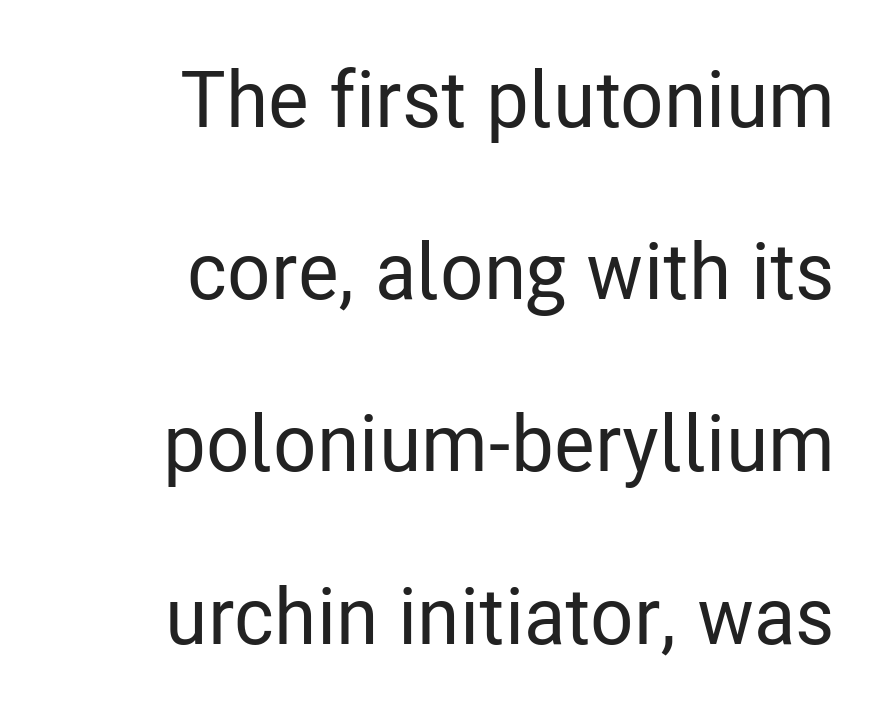
The gap between lines stays unmarked. Observe the ordinary spacing: letters are neighbours, not strangers. Regarding serifs, this sample does without them. The typography opts for an upright posture over an oblique one. The passage is arranged like a letterhead date or caption credit — flush right.
